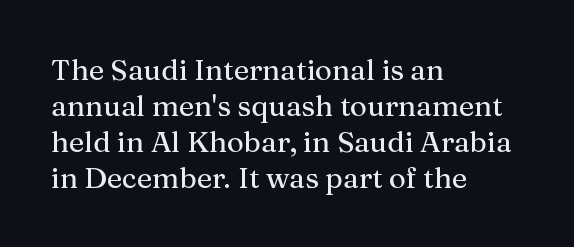
{"serif": "yes", "italic": "no", "width": "normal", "stroke_contrast": "medium", "x_height": "medium", "monospaced": "no", "underline": "no", "align": "left", "line_spacing_ratio": 1.24, "letter_spacing": "normal", "letter_spacing_em": 0.0, "glyph_px": 29}
